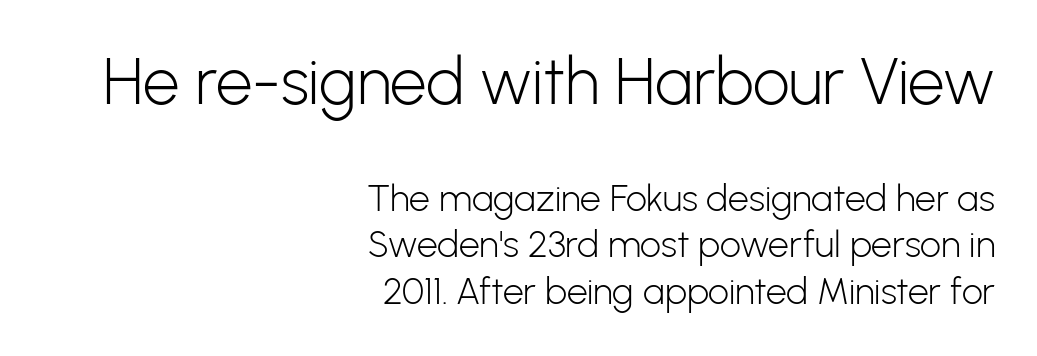
The image shows 65 px light sans-serif type, upright; set right-aligned, normal line spacing (1.25x), normal letter spacing, not underlined; the first (top) block is 1.76x larger; low stroke contrast and a medium x-height.
